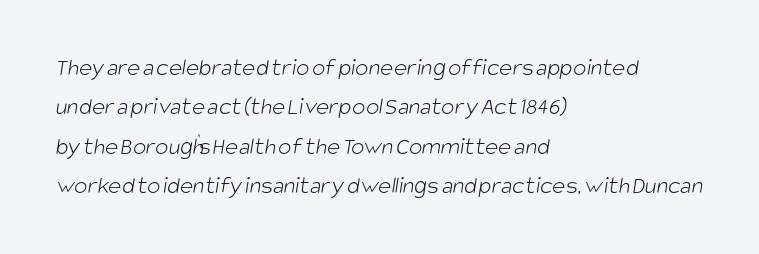
Descenders are the only things crossing below the line. Unbolded letterforms with no extra heft. The rows are spaced the way most documents space them. Where is the straight margin? On the left.
